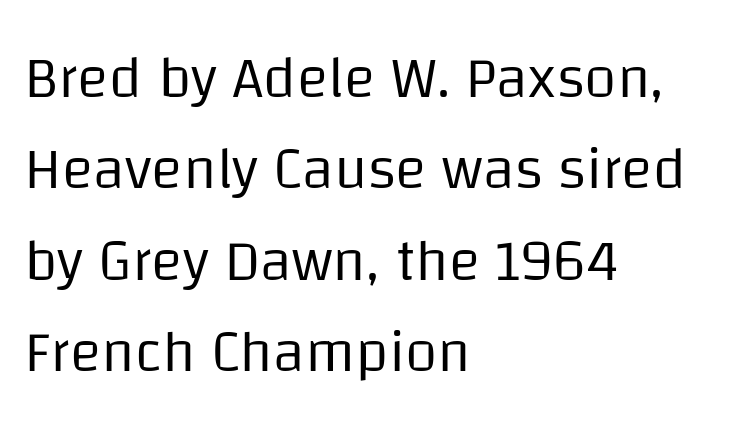
Q: Is the text bold? A: No.
Q: Is the text italic (slanted)? A: No, it is upright.
Q: Is the typeface a serif or a sans-serif typeface? A: Sans-serif.
Q: Is the text underlined? A: No.
Q: How is the paragraph aligned? A: Left-aligned.
Q: Is the spacing between letters normal or unusually wide? A: Normal.
Q: Is the spacing between lines tight, normal or loose? A: Normal.
Q: Width (condensed, normal, or wide)? A: Normal.
Q: Stroke contrast? A: Low.
Q: x-height? A: Large.
Q: Monospaced? A: No.
